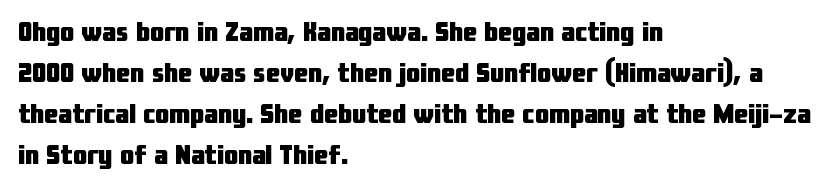
The image shows 28 px heavy, condensed sans-serif type, upright; set left-aligned, normal line spacing (1.46x), normal letter spacing, not underlined; low stroke contrast and a medium x-height.
